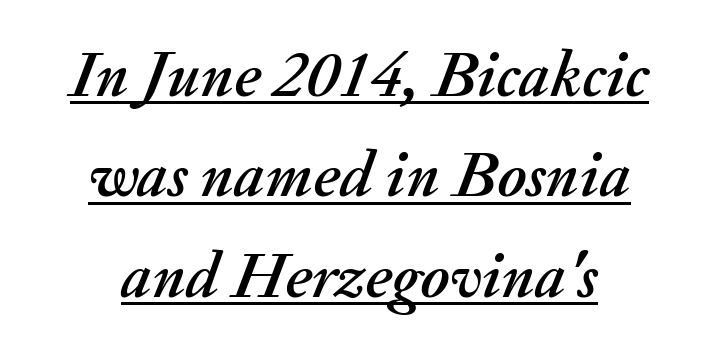
{"italic": "yes", "lean": "right", "slant_degrees": 20, "width": "normal", "stroke_contrast": "medium", "x_height": "small", "monospaced": "no", "underline": "yes", "line_spacing": "normal", "line_spacing_ratio": 1.52, "letter_spacing": "normal", "letter_spacing_em": 0.0, "glyph_px": 66}
